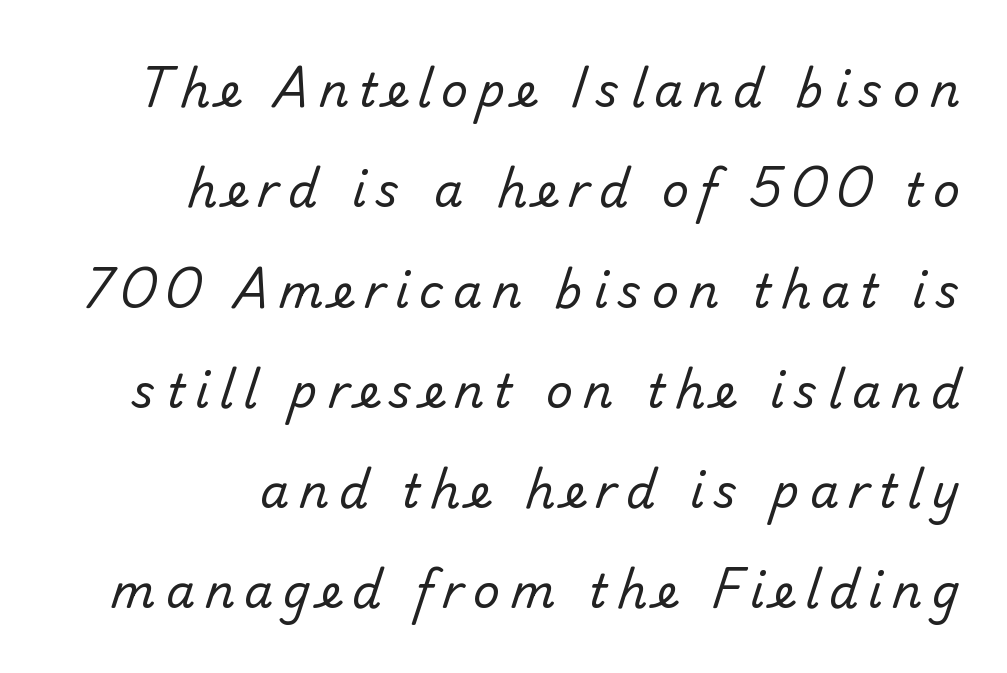
Stroke terminals: plain, sans-serif. The passage shown is not underscored anywhere. Looks like regular typesetting: each glyph gets only the width it needs. Short note: letters widely spaced. Notice the wide empty band between every row — that's loose leading. Leftover space on each line is placed entirely before the opening word.
